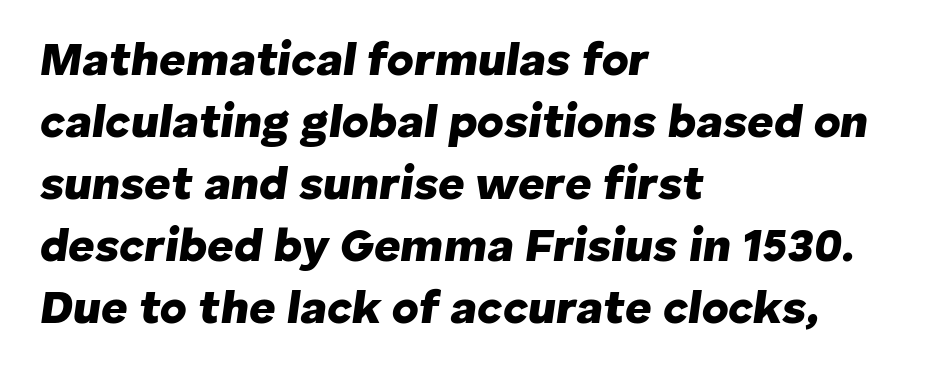
Q: Is the text bold? A: Yes.
Q: Is the text italic (slanted)? A: Yes, it leans right by about 8 degrees.
Q: Is the text underlined? A: No.
Q: How is the paragraph aligned? A: Left-aligned.
Q: Is the spacing between letters normal or unusually wide? A: Normal.
Q: Is the spacing between lines tight, normal or loose? A: Normal.
Q: Width (condensed, normal, or wide)? A: Normal.
Q: Stroke contrast? A: Low.
Q: x-height? A: Medium.
Q: Monospaced? A: No.
